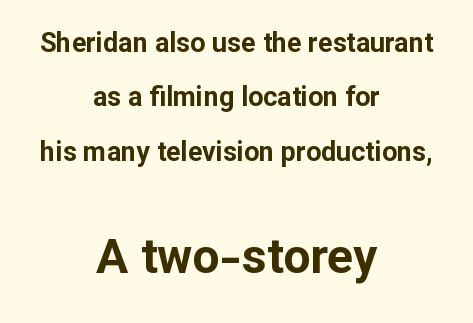
The image shows 48 px bold sans-serif type, upright; set centered, loose line spacing (2.01x), normal letter spacing, not underlined; the second (bottom) block is 1.78x larger; low stroke contrast and a medium x-height.
